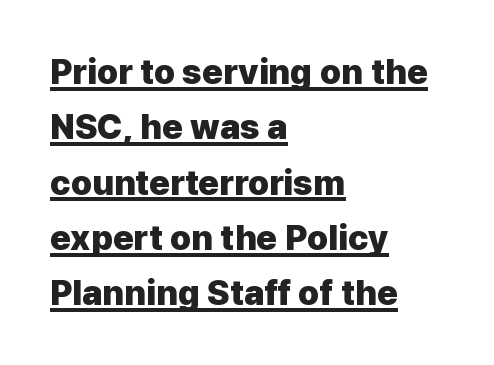
{"serif": "no", "italic": "no", "bold": "yes", "weight": "heavy", "width": "normal", "stroke_contrast": "low", "x_height": "medium", "monospaced": "no", "underline": "yes", "align": "left", "line_spacing": "normal", "line_spacing_ratio": 1.58, "letter_spacing": "normal", "letter_spacing_em": 0.0, "glyph_px": 35}
